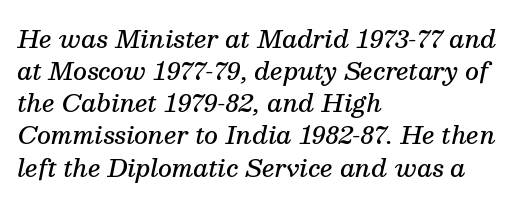
Underline: absent. Line spacing here is normal. If you drew a ruler down the left edge, every line would touch it. The characters look somewhat weighty, a semibold short of true bold.
